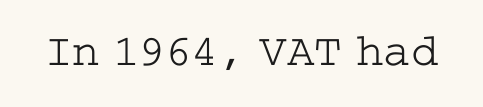
The image shows 46 px light, wide serif type, upright; set normal letter spacing, not underlined; low stroke contrast and a medium x-height.
